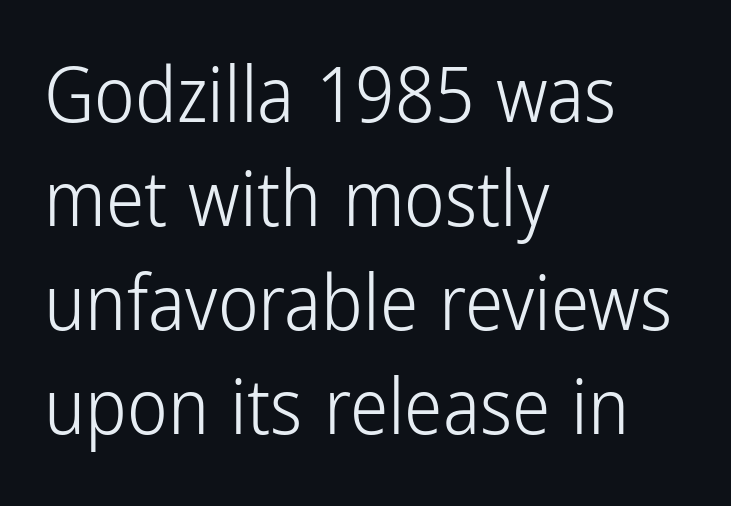
{"serif": "no", "italic": "no", "bold": "no", "weight": "light", "width": "condensed", "stroke_contrast": "low", "x_height": "medium", "monospaced": "no", "underline": "no", "align": "left", "line_spacing": "normal", "line_spacing_ratio": 1.35, "letter_spacing": "normal", "letter_spacing_em": 0.0, "glyph_px": 77}
